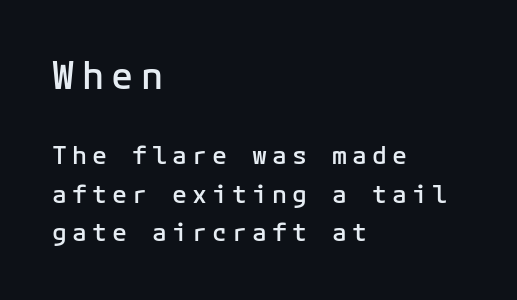
The image shows 37 px semibold sans-serif type, upright, monospaced; set left-aligned, normal line spacing (1.55x), unusually wide letter spacing (+0.2 em), not underlined; the first (top) block is 1.48x larger; low stroke contrast and a medium x-height.
